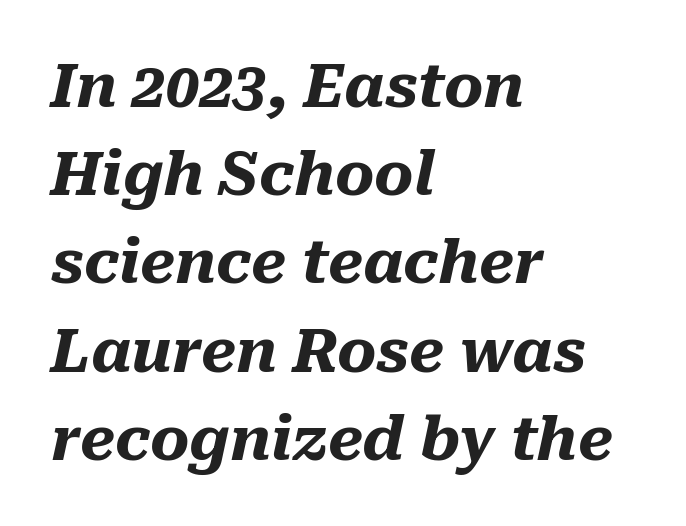
{"italic": "yes", "lean": "right", "slant_degrees": 10, "bold": "yes", "weight": "heavy", "width": "normal", "stroke_contrast": "medium", "x_height": "medium", "monospaced": "no", "underline": "no", "align": "left", "line_spacing": "normal", "line_spacing_ratio": 1.47, "letter_spacing": "normal", "letter_spacing_em": 0.0, "glyph_px": 60}
